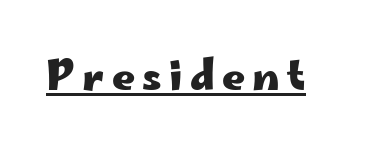
The image shows 40 px heavy, wide sans-serif type, upright; set underlined; low stroke contrast and a small x-height.
